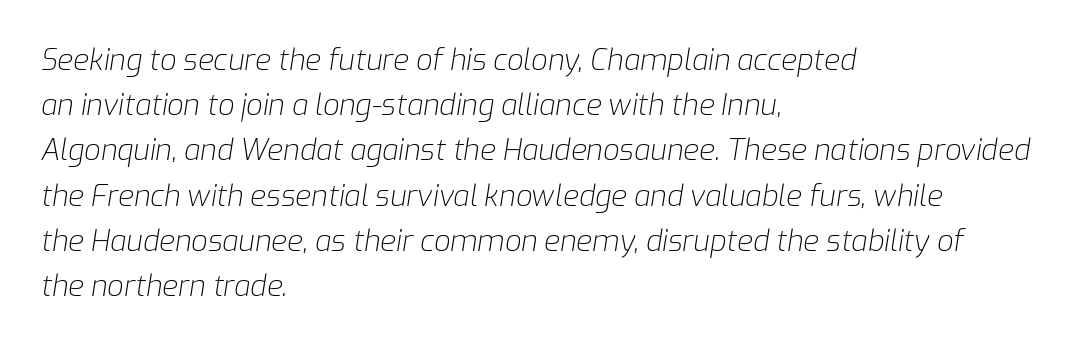
{"italic": "yes", "lean": "right", "slant_degrees": 9, "bold": "no", "weight": "light", "width": "normal", "stroke_contrast": "low", "x_height": "medium", "monospaced": "no", "underline": "no", "align": "left", "line_spacing": "normal", "line_spacing_ratio": 1.56, "letter_spacing": "normal", "letter_spacing_em": 0.0, "glyph_px": 29}
